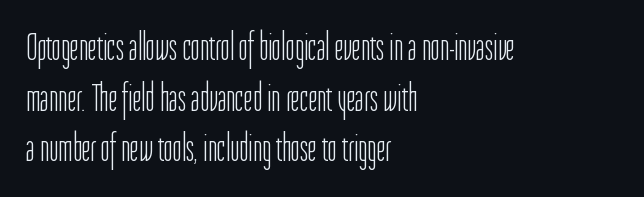
The image shows 39 px light, condensed sans-serif type, upright; set left-aligned, normal line spacing (1.3x), normal letter spacing, not underlined; low stroke contrast and a medium x-height.
